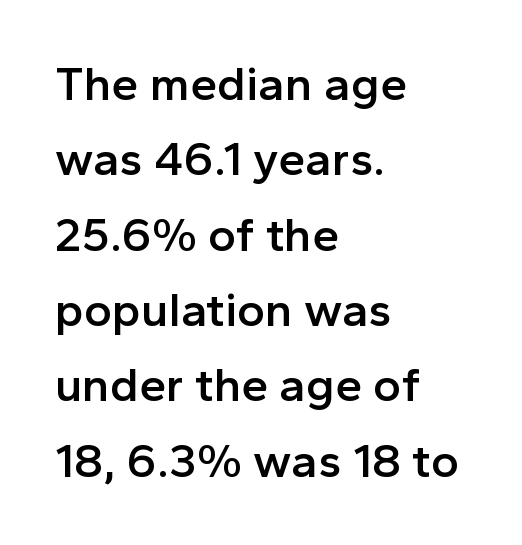
Note the varied advance widths — an 'i' is clearly narrower than an 'm'. Quick note: underline off. The letters carry no serifs — their stems end cleanly without finishing strokes. Stroke thickness is moderately raised; the sample reads as semibold. Tracking value appears to be zero — textbook default spacing.
